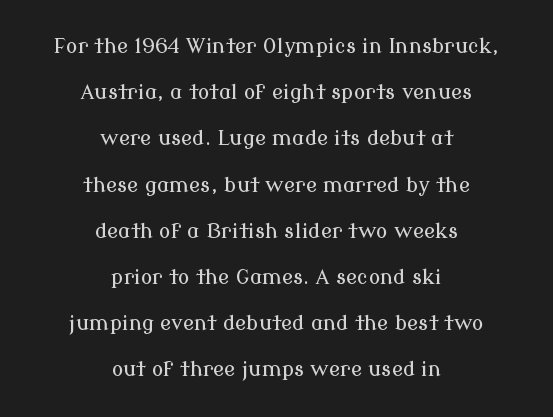
{"italic": "no", "underline": "no", "align": "center", "line_spacing": "loose", "line_spacing_ratio": 2.2, "letter_spacing": "normal", "letter_spacing_em": 0.0, "glyph_px": 21}
